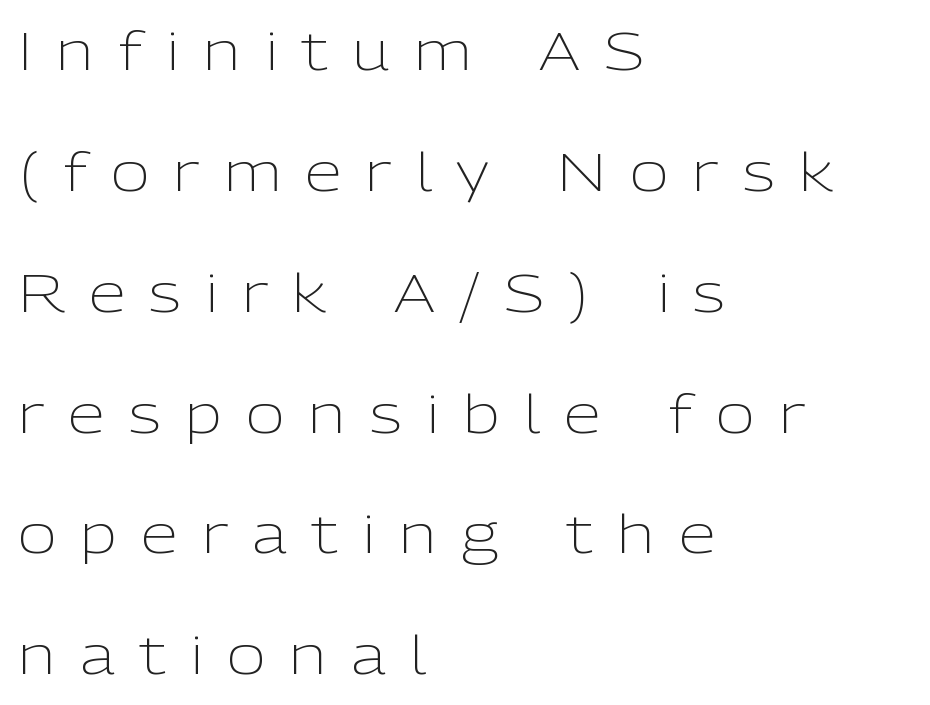
Is the type heavy? It reads as light-to-regular instead. The text block is weighted toward the left margin, trailing off unevenly rightward. Italic? Not at all — the glyphs are vertical. Typographically, this falls in the sans-serif category. Characters follow at a spacing far wider than the type designer built in.
